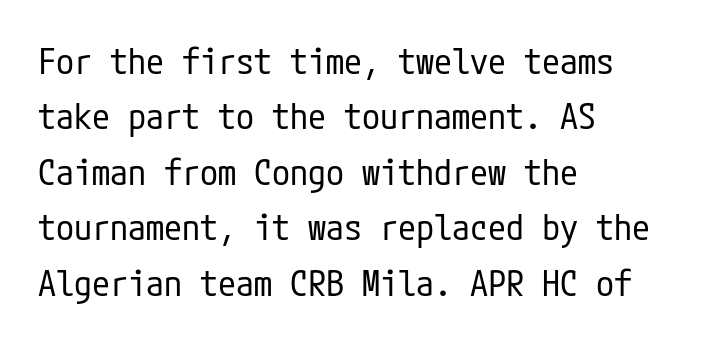
Q: Is the text bold? A: No.
Q: Is the text italic (slanted)? A: No, it is upright.
Q: Is the typeface a serif or a sans-serif typeface? A: Sans-serif.
Q: Is the text underlined? A: No.
Q: How is the paragraph aligned? A: Left-aligned.
Q: Is the spacing between letters normal or unusually wide? A: Normal.
Q: Is the spacing between lines tight, normal or loose? A: Normal.
Q: Width (condensed, normal, or wide)? A: Condensed.
Q: Stroke contrast? A: Low.
Q: x-height? A: Medium.
